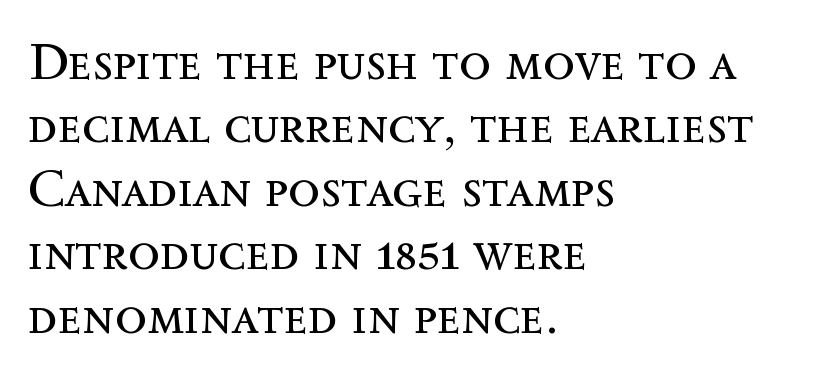
The image shows 52 px regular-weight type, upright; set left-aligned, line spacing 1.22x, normal letter spacing, not underlined; a medium x-height.
